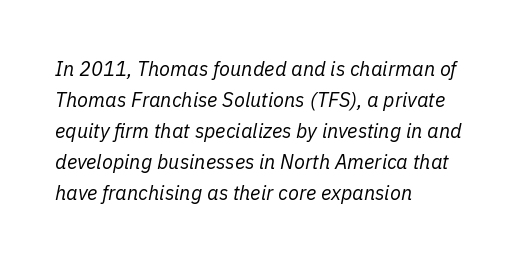
Check the space under the baseline: it is left empty. The rendering applies a slant to the glyphs. The typesetter chose a ragged-right arrangement here. Letters have the restrained weight of plain body copy at most. There is no visible air inserted between adjacent glyphs.
